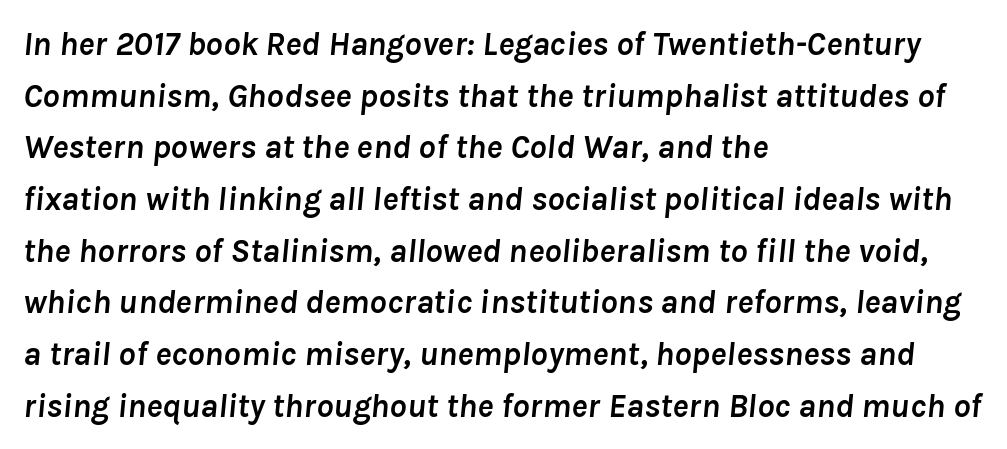
Emphasis by weight is at full strength: bold. Decoration check: the copy has no underline. The letters advance in unequal steps, a hallmark of proportional type. The font's italic variant was chosen for this text. A typesetter would call this leading conventional body-copy spacing.
